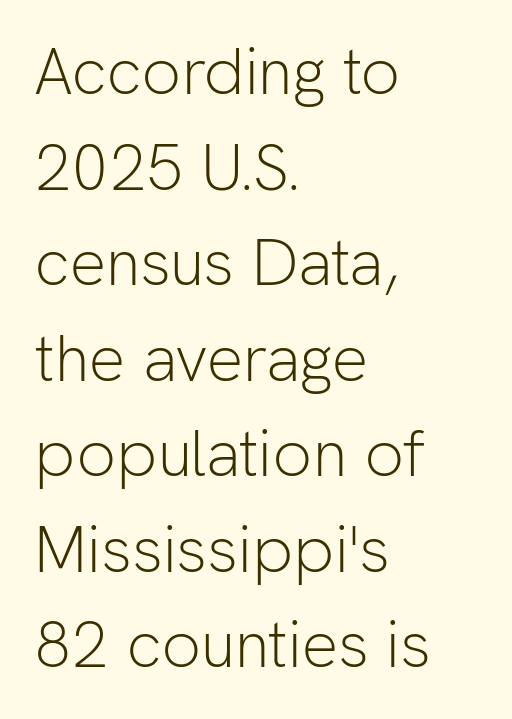
The image shows 65 px light sans-serif type, upright; set left-aligned, normal line spacing (1.47x), normal letter spacing, not underlined; low stroke contrast and a medium x-height.
